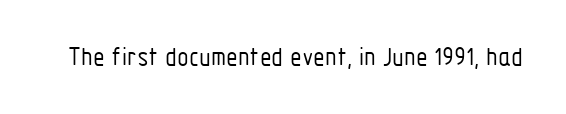
Q: Is the text bold? A: No.
Q: Is the text italic (slanted)? A: No, it is upright.
Q: Is the text underlined? A: No.
Q: Is the spacing between letters normal or unusually wide? A: Normal.
